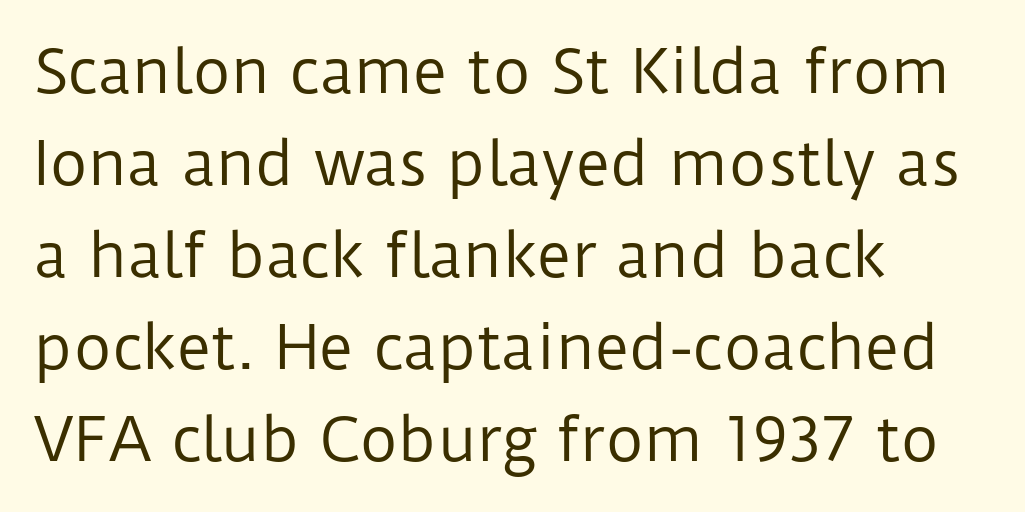
The image shows 59 px regular-weight sans-serif type, upright; set left-aligned, normal line spacing (1.56x), normal letter spacing, not underlined; low stroke contrast and a medium x-height.
